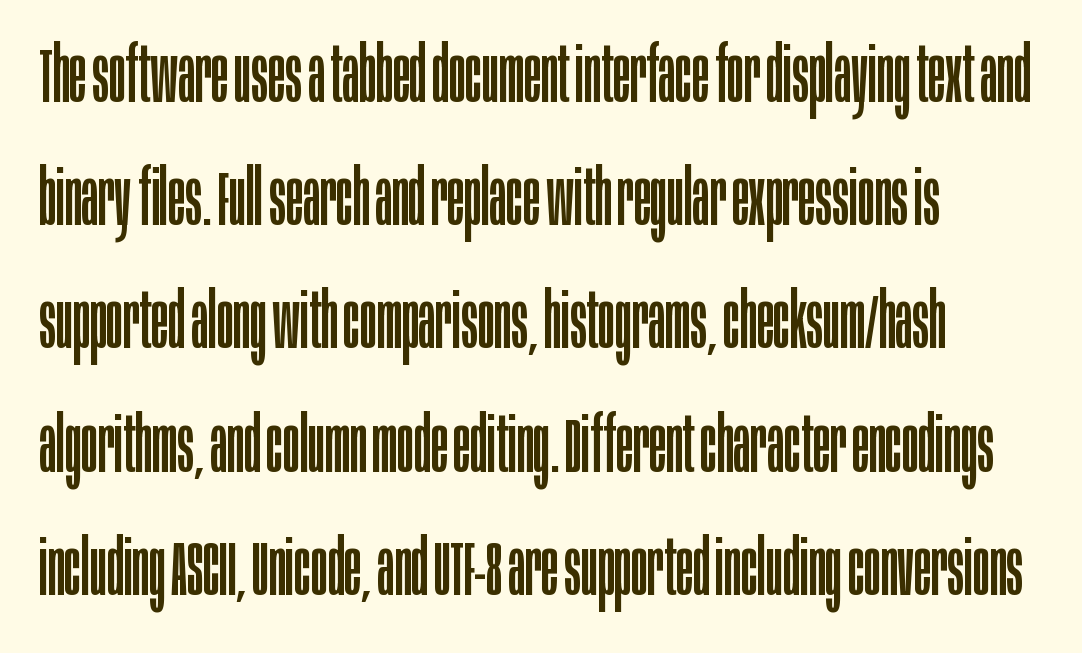
{"serif": "no", "italic": "no", "bold": "no", "weight": "regular", "width": "condensed", "stroke_contrast": "low", "x_height": "large", "monospaced": "no", "underline": "no", "align": "left", "line_spacing": "normal", "line_spacing_ratio": 1.58, "letter_spacing": "normal", "letter_spacing_em": 0.0, "glyph_px": 78}
